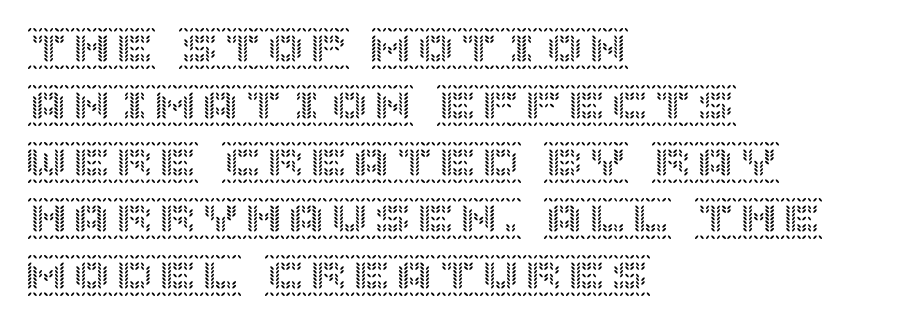
{"italic": "no", "width": "normal", "x_height": "large", "underline": "no", "align": "left", "line_spacing": "normal", "line_spacing_ratio": 1.32, "letter_spacing": "normal", "letter_spacing_em": 0.0, "glyph_px": 43}
